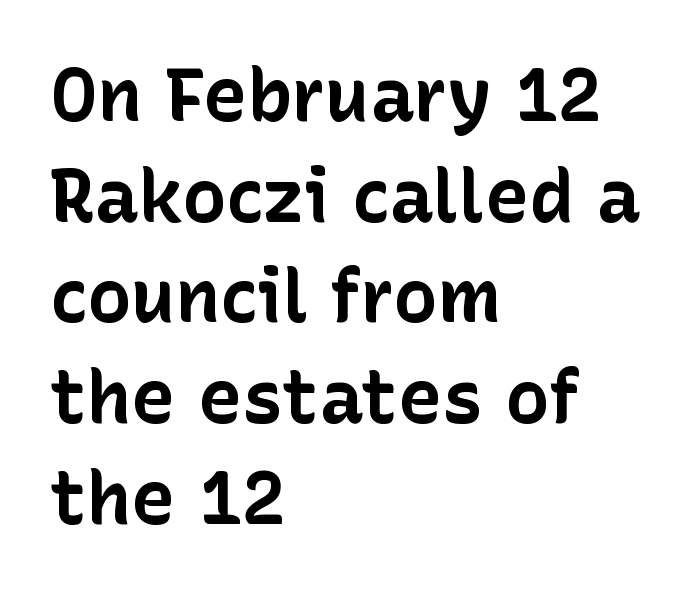
The image shows 74 px bold sans-serif type, upright; set left-aligned, normal line spacing (1.36x), normal letter spacing, not underlined; low stroke contrast and a medium x-height.
